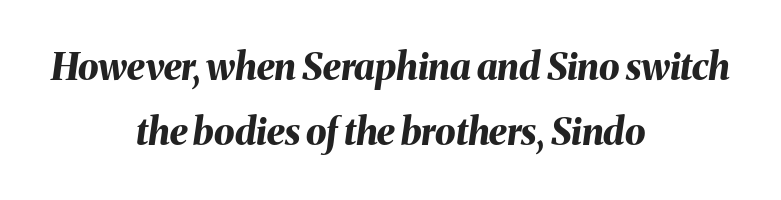
A typesetter would call this proportional, since set widths differ per character. How are the letters spaced? Ordinarily, with no added tracking. Students, this is bold: see how much ink each stroke carries. Only glyphs here, with clear space below each row. Looking at the ascenders, they clearly lean. The lines are quadded center.
